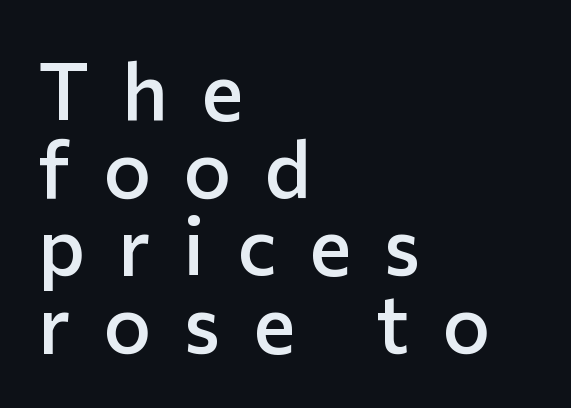
Closely set lines give the paragraph a compact silhouette. Each letter keeps its own natural width here, so spacing adapts to shape. Characters follow at a spacing far wider than the type designer built in. Glance below the letters and you will spot only blank space. This is the in-between weight designers call semibold or demi. Does the copy run flush right? No — it runs flush left.
